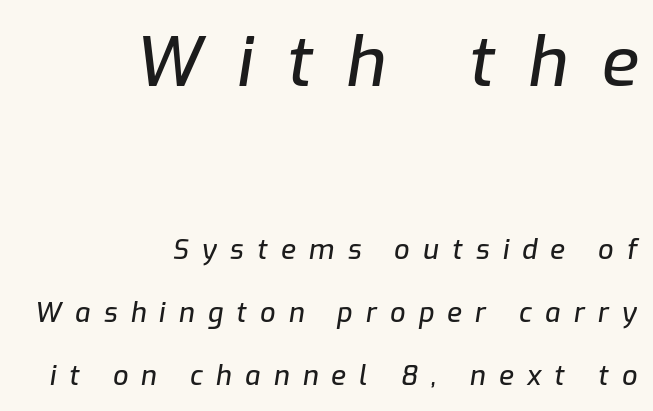
The image shows 68 px text type, italic (leaning right); set right-aligned, loose line spacing (2.34x), unusually wide letter spacing (+0.49 em), not underlined; the first (top) block is 2.52x larger; low stroke contrast and a medium x-height.
